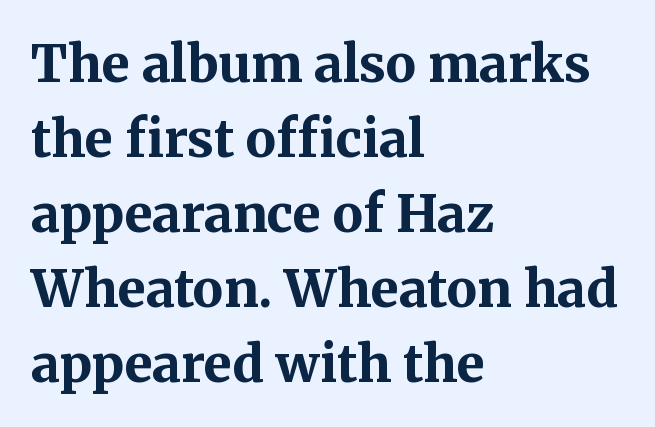
{"serif": "yes", "italic": "no", "bold": "yes", "weight": "bold", "width": "normal", "stroke_contrast": "medium", "x_height": "medium", "monospaced": "no", "underline": "no", "align": "left", "line_spacing": "normal", "line_spacing_ratio": 1.47, "letter_spacing": "normal", "letter_spacing_em": 0.0, "glyph_px": 51}
